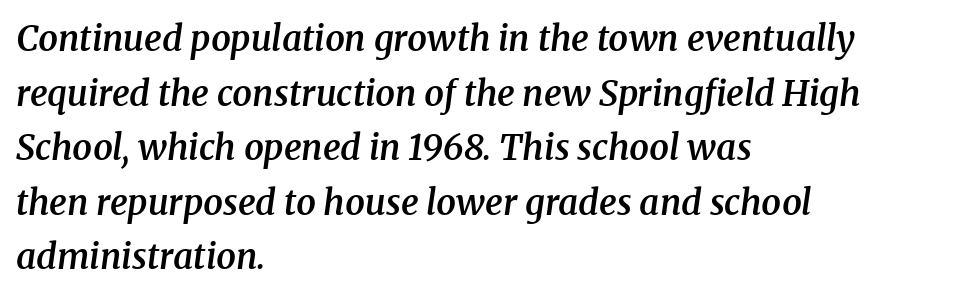
Line spacing here is normal. Old-style or modern, the face here clearly has serifs. Tall strokes in this sample are angled rather than plumb. This is the in-between weight designers call semibold or demi.
